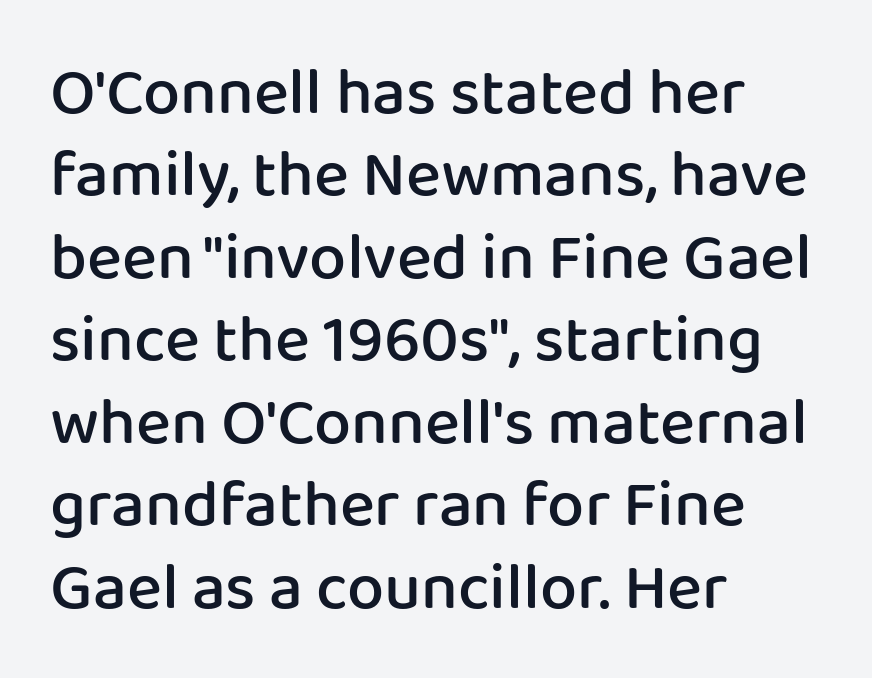
The glyphs in this specimen are sans serif. These lines keep a tight, regular rhythm from letter to letter. The passage shown is not underscored anywhere. The rows are spaced the way most documents space them.
